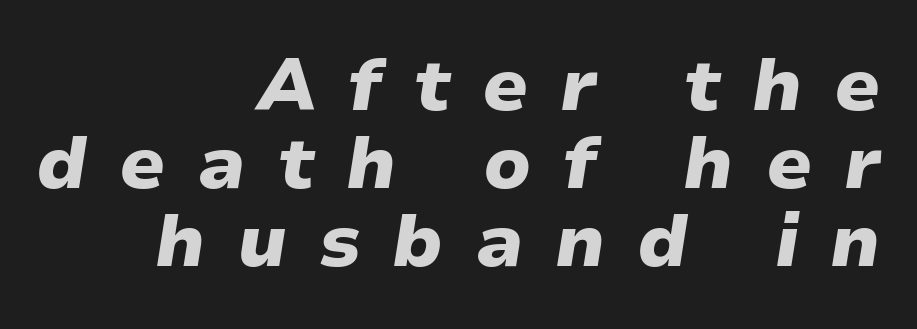
{"italic": "yes", "lean": "right", "slant_degrees": 9, "bold": "yes", "weight": "heavy", "width": "wide", "stroke_contrast": "low", "x_height": "medium", "monospaced": "no", "underline": "no", "align": "right", "line_spacing": "tight", "line_spacing_ratio": 1.07, "letter_spacing": "wide", "letter_spacing_em": 0.43, "glyph_px": 73}
